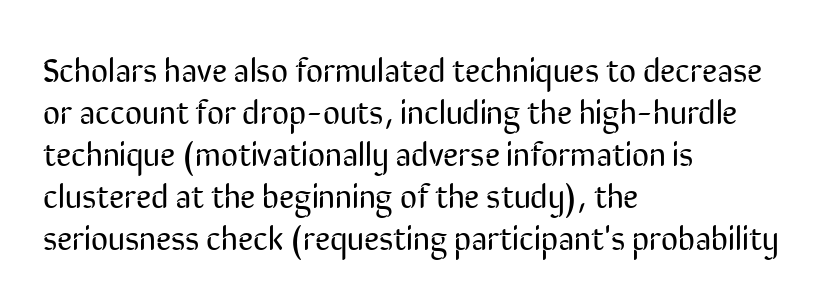
{"serif": "no", "italic": "no", "bold": "no", "weight": "regular", "width": "condensed", "stroke_contrast": "low", "x_height": "medium", "monospaced": "no", "underline": "no", "align": "left", "line_spacing": "normal", "line_spacing_ratio": 1.27, "letter_spacing": "normal", "letter_spacing_em": 0.0, "glyph_px": 33}
